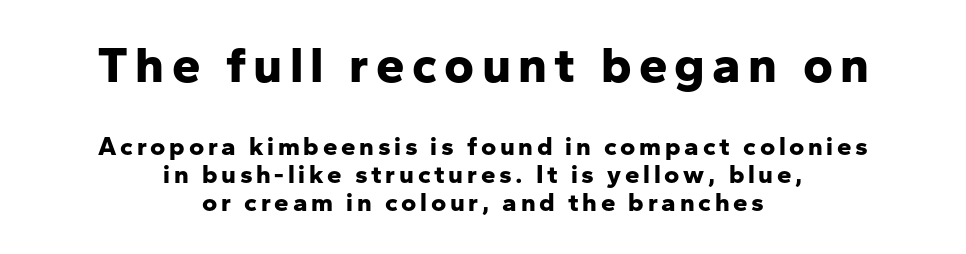
The image shows 51 px bold sans-serif type, upright; set centered, tight line spacing (1.08x), not underlined; the first (top) block is 1.96x larger; low stroke contrast and a medium x-height.
